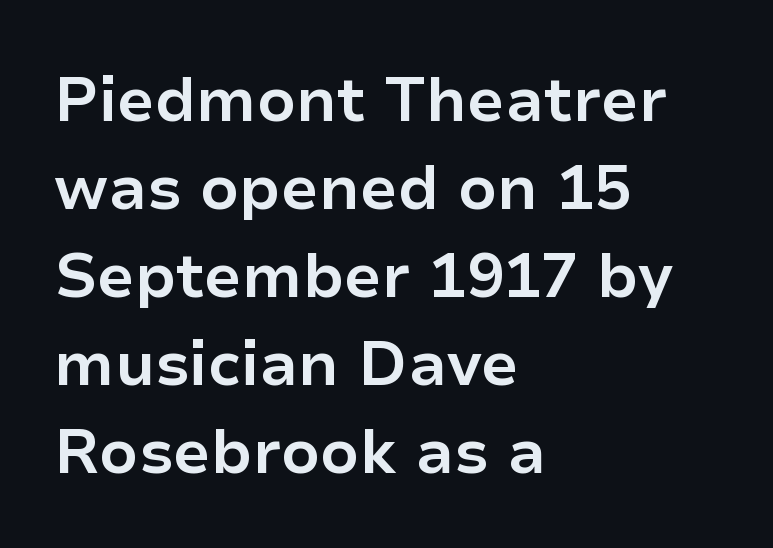
{"serif": "no", "italic": "no", "bold": "yes", "weight": "bold", "width": "normal", "stroke_contrast": "low", "x_height": "medium", "monospaced": "no", "underline": "no", "align": "left", "line_spacing": "normal", "line_spacing_ratio": 1.42, "letter_spacing": "normal", "letter_spacing_em": 0.0, "glyph_px": 62}
